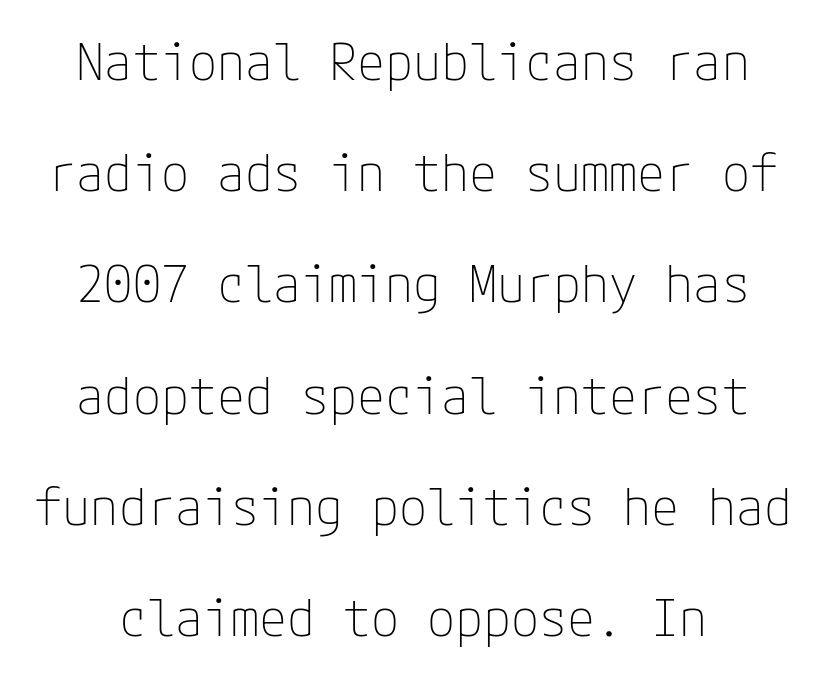
Caption: face not bold, strokes unweighted. The specimen reads as upright at a glance. Words float on clear page, feet unadorned. The rendering keeps characters at their native spacing. Unlike a traditional serif, this face leaves its strokes unadorned.
